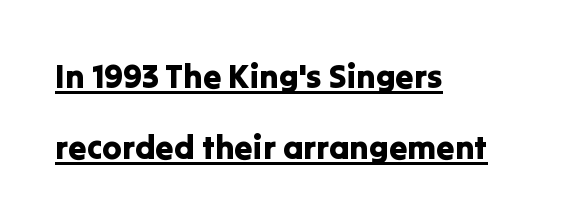
{"serif": "no", "italic": "no", "width": "normal", "stroke_contrast": "low", "x_height": "medium", "monospaced": "no", "underline": "yes", "align": "left", "line_spacing": "loose", "line_spacing_ratio": 2.14, "letter_spacing": "normal", "letter_spacing_em": 0.0, "glyph_px": 33}
